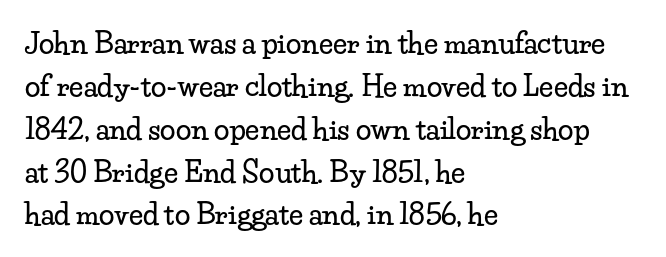
The image shows 28 px wide serif type, upright; set left-aligned, normal line spacing (1.53x), normal letter spacing, not underlined; low stroke contrast and a small x-height.
